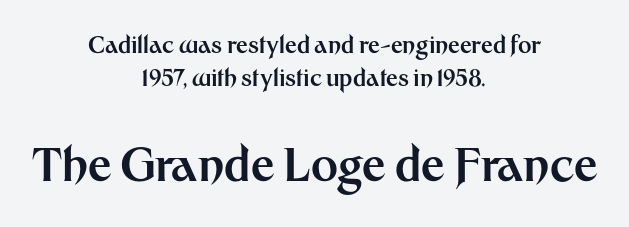
Nothing unusual about the tracking: characters are spaced as the font intends. Spacing verdict: proportional, widths tailored to each character. This sample keeps an unexceptional amount of space between lines. If you folded the block vertically in half, each line would mirror itself in length. Caption: upper text group reduced, lower text group enlarged. Has an underline been added? It has not.
